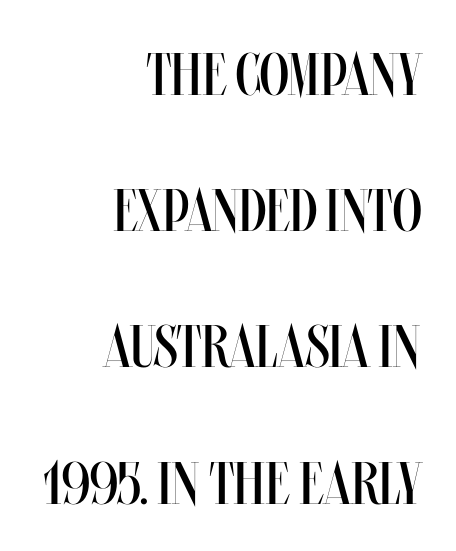
The image shows 60 px regular-weight, condensed type, upright; set right-aligned, loose line spacing (2.27x), normal letter spacing, not underlined; medium stroke contrast and a large x-height.
